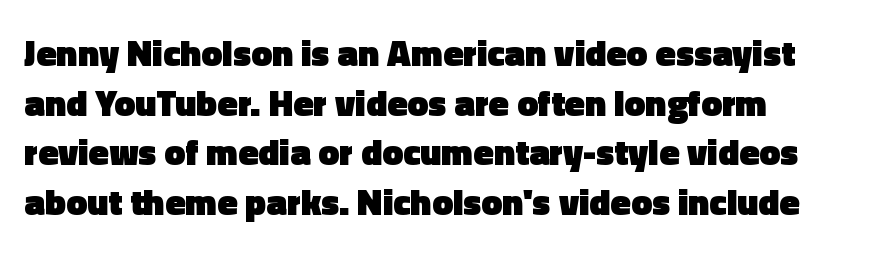
{"serif": "no", "italic": "no", "bold": "yes", "weight": "heavy", "width": "normal", "x_height": "medium", "monospaced": "no", "underline": "no", "align": "left", "line_spacing": "normal", "line_spacing_ratio": 1.34, "letter_spacing": "normal", "letter_spacing_em": 0.0, "glyph_px": 37}
